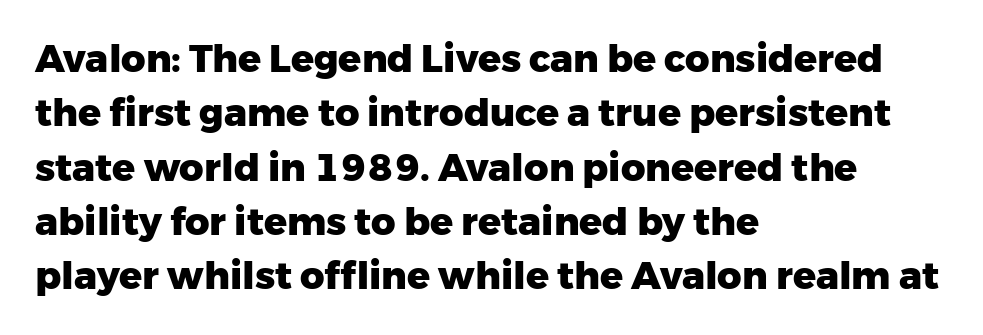
Visually the block forms a straight wall on the left and a jagged coastline on the right. The glyphs have the mass of a bold cut. Is this a sans? Yes — the strokes have no serifs. The rendering uses natural spacing where letterforms have individual widths. Style check: upright. The space beneath each line is pristine and unruled.
